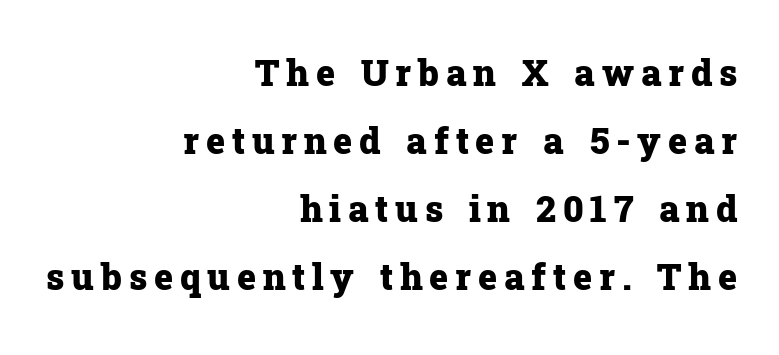
{"serif": "yes", "italic": "no", "bold": "yes", "weight": "heavy", "width": "normal", "stroke_contrast": "low", "x_height": "medium", "monospaced": "no", "underline": "no", "align": "right", "line_spacing_ratio": 1.89, "glyph_px": 36}
